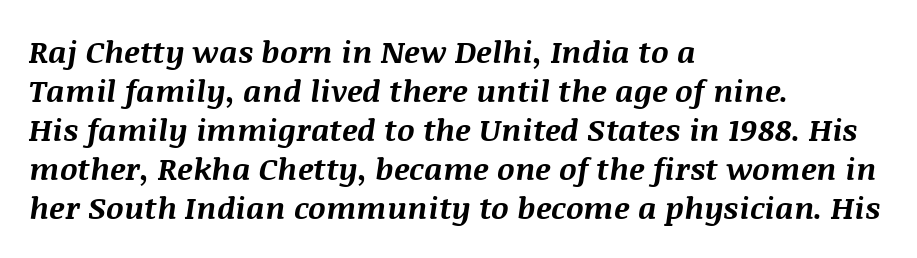
Think of a printed novel: that variable character pitch is what you see here. Is there much room between lines? A standard amount, neither cramped nor airy. This sample uses an oblique cut, with every glyph tilted off the vertical. Students, note that the glyphs here touch the page at normal intervals.
